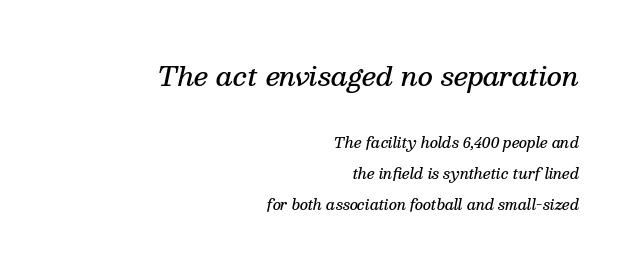
{"italic": "yes", "lean": "right", "slant_degrees": 13, "bold": "semi", "underline": "no", "align": "right", "line_spacing": "loose", "line_spacing_ratio": 2.18, "letter_spacing": "normal", "letter_spacing_em": 0.0, "larger_block": "first", "size_ratio": 1.86, "glyph_px": 26}
